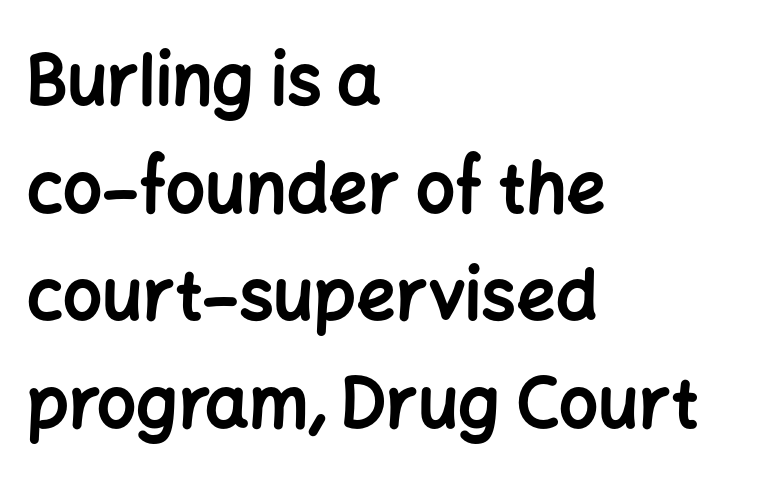
The image shows 69 px bold sans-serif type, upright; set left-aligned, normal line spacing (1.56x), normal letter spacing, not underlined; low stroke contrast and a medium x-height.
